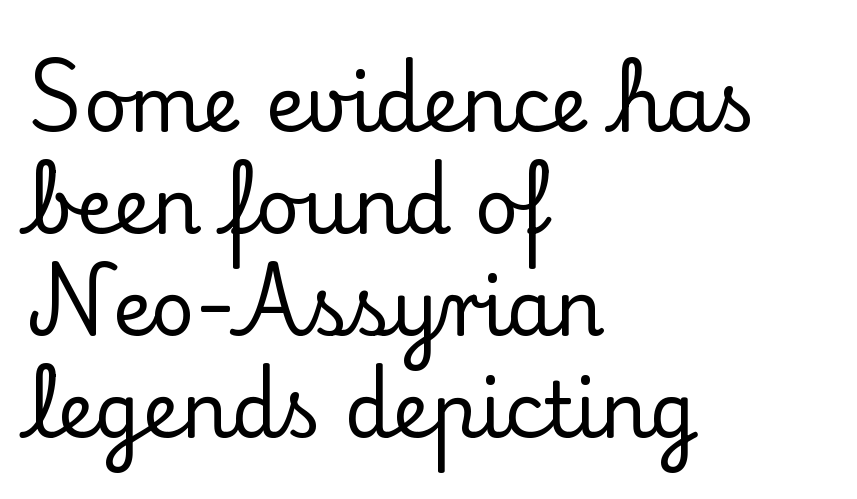
{"serif": "yes", "italic": "no", "width": "normal", "stroke_contrast": "low", "x_height": "small", "monospaced": "no", "underline": "no", "align": "left", "line_spacing": "normal", "line_spacing_ratio": 1.34, "letter_spacing": "normal", "letter_spacing_em": 0.0, "glyph_px": 76}
